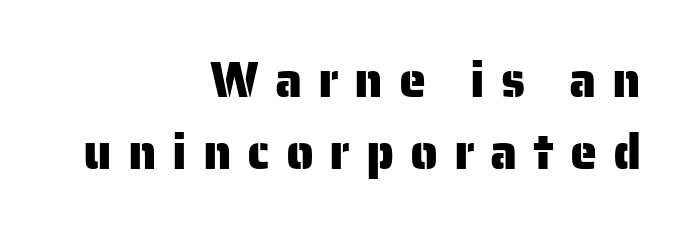
Q: Is the text italic (slanted)? A: No, it is upright.
Q: Is the typeface a serif or a sans-serif typeface? A: Sans-serif.
Q: Is the text underlined? A: No.
Q: How is the paragraph aligned? A: Right-aligned.
Q: Is the spacing between letters normal or unusually wide? A: Unusually wide.
Q: Is the spacing between lines tight, normal or loose? A: Normal.
Q: Width (condensed, normal, or wide)? A: Normal.
Q: Stroke contrast? A: Low.
Q: x-height? A: Medium.
Q: Monospaced? A: No.
